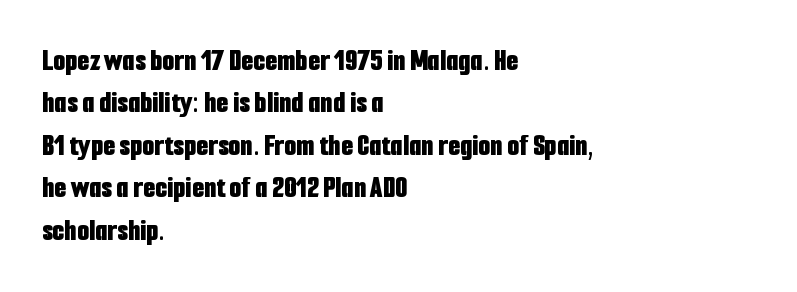
Q: Is the text bold? A: Yes.
Q: Is the text italic (slanted)? A: No, it is upright.
Q: Is the typeface a serif or a sans-serif typeface? A: Sans-serif.
Q: Is the text underlined? A: No.
Q: How is the paragraph aligned? A: Left-aligned.
Q: Is the spacing between letters normal or unusually wide? A: Normal.
Q: Is the spacing between lines tight, normal or loose? A: Normal.
Q: Width (condensed, normal, or wide)? A: Condensed.
Q: Stroke contrast? A: Low.
Q: x-height? A: Medium.
Q: Monospaced? A: No.
